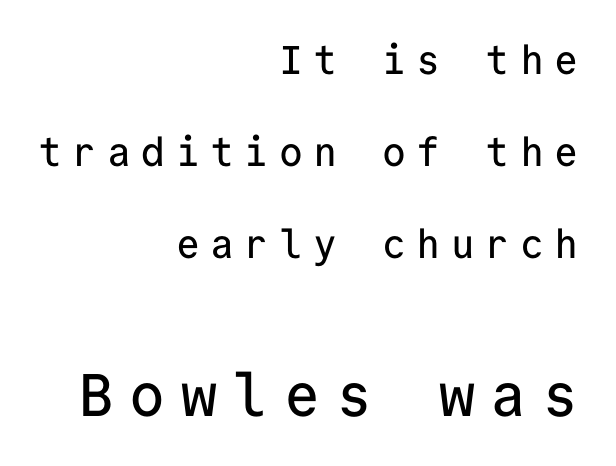
The image shows 60 px sans-serif type, upright, monospaced; set right-aligned, loose line spacing (2.3x), unusually wide letter spacing (+0.26 em), not underlined; the second (bottom) block is 1.5x larger; low stroke contrast and a medium x-height.
